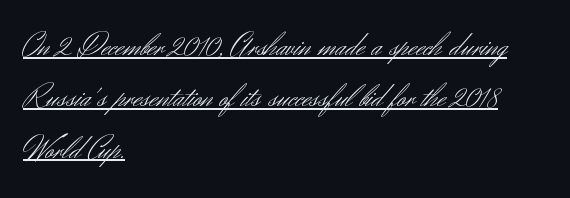
Varying glyph widths throughout — classic text-font behaviour. Nope, no serifs anywhere on these letters. Vertical spacing — default. Emphasis is given by a line drawn under the lettering.
